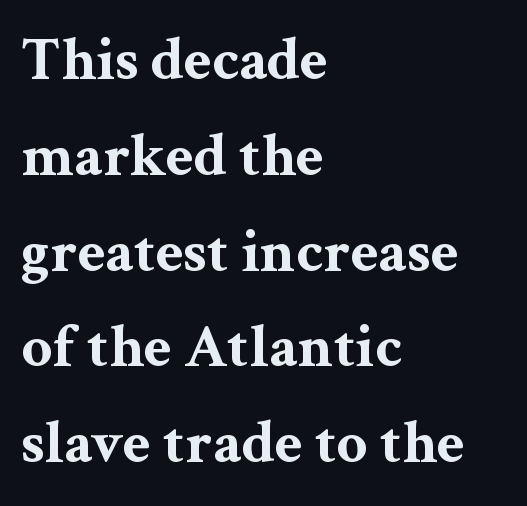
Q: Is the text bold? A: Yes.
Q: Is the text italic (slanted)? A: No, it is upright.
Q: Is the typeface a serif or a sans-serif typeface? A: Serif.
Q: Is the text underlined? A: No.
Q: How is the paragraph aligned? A: Left-aligned.
Q: Is the spacing between letters normal or unusually wide? A: Normal.
Q: Is the spacing between lines tight, normal or loose? A: Normal.
Q: Width (condensed, normal, or wide)? A: Wide.
Q: Stroke contrast? A: Medium.
Q: x-height? A: Medium.
Q: Monospaced? A: No.
